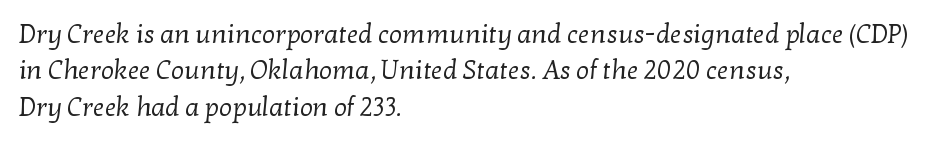
The image shows 26 px text type; set left-aligned, normal line spacing (1.4x), normal letter spacing, not underlined.
